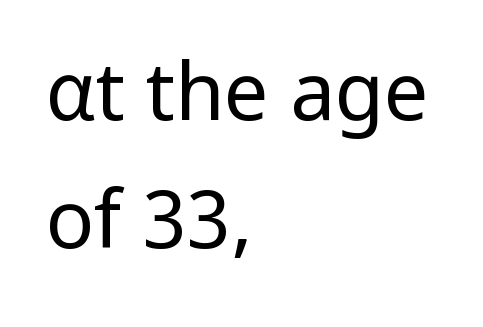
The image shows 80 px regular-weight sans-serif type, upright; set left-aligned, normal line spacing (1.6x), normal letter spacing, not underlined; low stroke contrast and a medium x-height.
